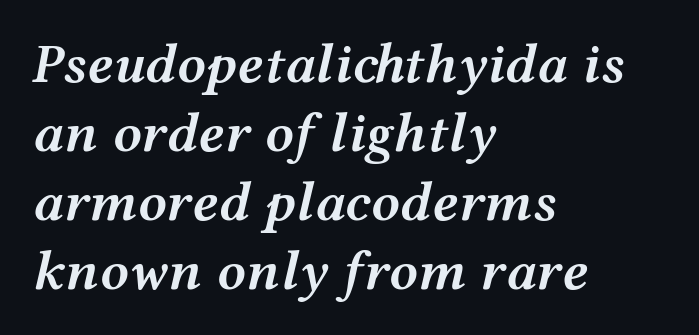
Q: Is the text bold? A: Semi-bold.
Q: Is the text italic (slanted)? A: Yes, it leans right by about 12 degrees.
Q: Is the text underlined? A: No.
Q: How is the paragraph aligned? A: Left-aligned.
Q: Is the spacing between letters normal or unusually wide? A: Normal.
Q: Width (condensed, normal, or wide)? A: Wide.
Q: Stroke contrast? A: Medium.
Q: x-height? A: Medium.
Q: Monospaced? A: No.
